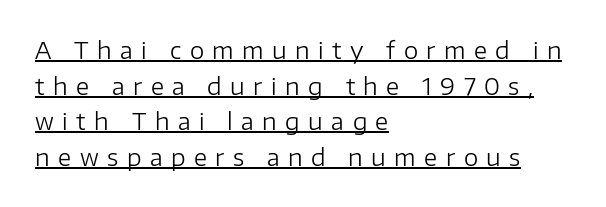
{"italic": "no", "bold": "no", "underline": "yes", "align": "left", "line_spacing": "normal", "line_spacing_ratio": 1.55, "letter_spacing": "wide", "letter_spacing_em": 0.37, "glyph_px": 23}
